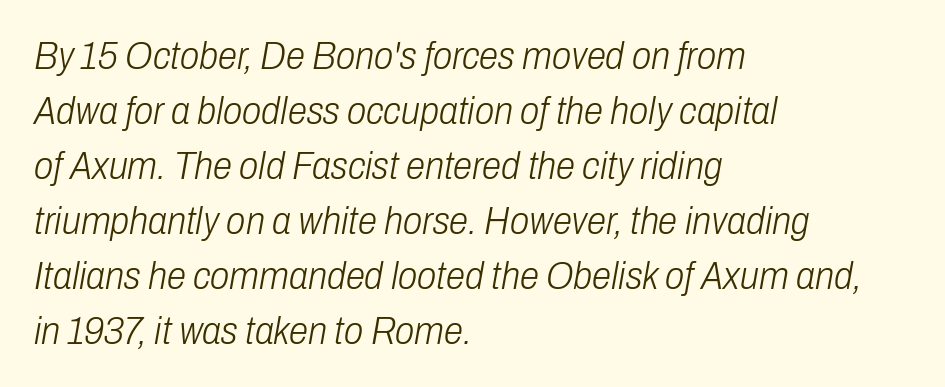
The image shows 39 px light, condensed type, italic (leaning right); set left-aligned, normal line spacing (1.41x), normal letter spacing, not underlined; low stroke contrast and a medium x-height.
